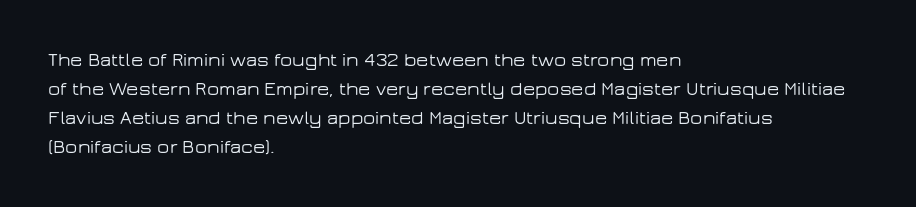
The image shows 20 px text type, upright; set left-aligned, normal line spacing (1.45x), normal letter spacing, not underlined.
